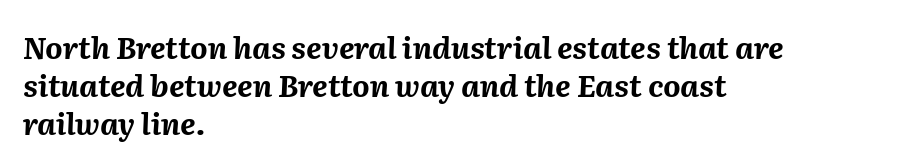
The image shows 30 px bold type, italic (leaning right); set left-aligned, normal line spacing (1.26x), normal letter spacing, not underlined; medium stroke contrast and a medium x-height.
